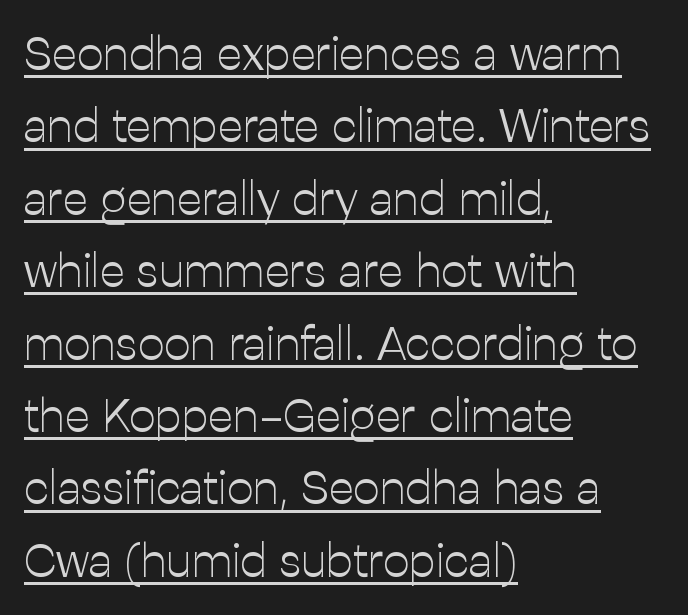
{"serif": "no", "italic": "no", "bold": "no", "weight": "light", "width": "normal", "stroke_contrast": "low", "x_height": "medium", "monospaced": "no", "underline": "yes", "align": "left", "line_spacing": "normal", "line_spacing_ratio": 1.54, "letter_spacing": "normal", "letter_spacing_em": 0.0, "glyph_px": 47}
